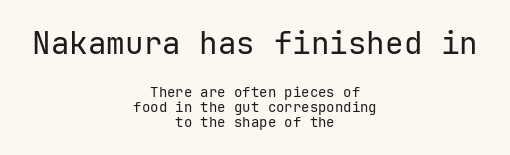
{"serif": "no", "italic": "no", "bold": "no", "weight": "regular", "width": "normal", "stroke_contrast": "low", "x_height": "medium", "underline": "no", "align": "center", "line_spacing": "tight", "line_spacing_ratio": 1.09, "letter_spacing": "normal", "letter_spacing_em": 0.0, "larger_block": "first", "size_ratio": 2.21, "glyph_px": 31}
